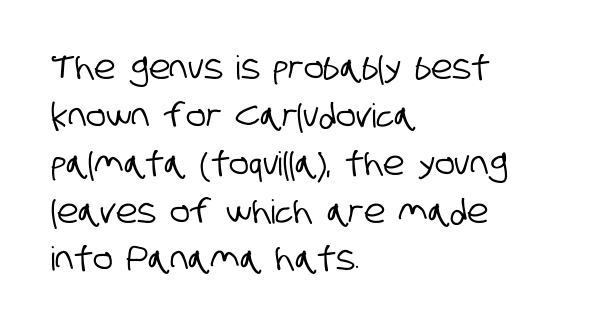
Q: Is the typeface a serif or a sans-serif typeface? A: Sans-serif.
Q: Is the text underlined? A: No.
Q: How is the paragraph aligned? A: Left-aligned.
Q: Is the spacing between letters normal or unusually wide? A: Normal.
Q: Is the spacing between lines tight, normal or loose? A: Normal.
Q: Width (condensed, normal, or wide)? A: Condensed.
Q: Stroke contrast? A: Low.
Q: x-height? A: Large.
Q: Monospaced? A: No.
